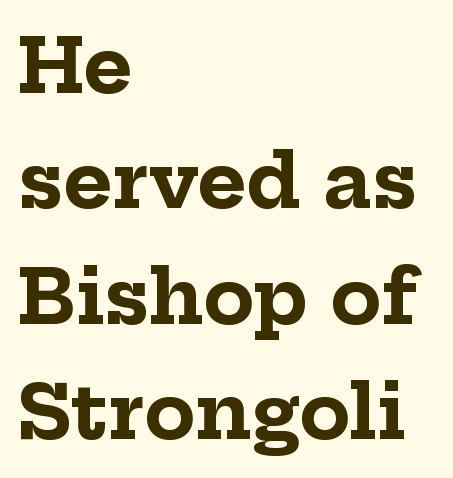
{"serif": "yes", "italic": "no", "bold": "yes", "weight": "bold", "width": "normal", "stroke_contrast": "low", "x_height": "medium", "monospaced": "no", "underline": "no", "align": "left", "line_spacing": "normal", "line_spacing_ratio": 1.54, "letter_spacing": "normal", "letter_spacing_em": 0.0, "glyph_px": 75}
